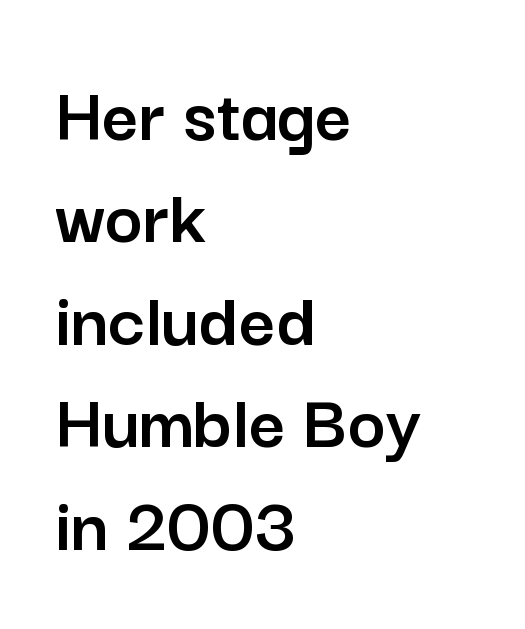
The specimen omits any rule beneath the text block's lines. Serif or sans? Sans — the stroke terminals are bare. You could call the tracking neutral — neither tight nor loose. Here the designer chose a conventional face with non-uniform glyph widths. Notice how descenders clear the ascenders below comfortably — that's standard leading. Where is the straight margin? On the left.
